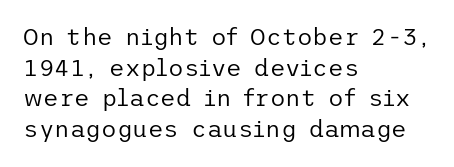
Is the type heavy? It reads as light-to-regular instead. Leftover space on each line is placed entirely after the last word. Characters follow at the spacing the type designer built in. The passage shown stacks its lines at a standard gap.
